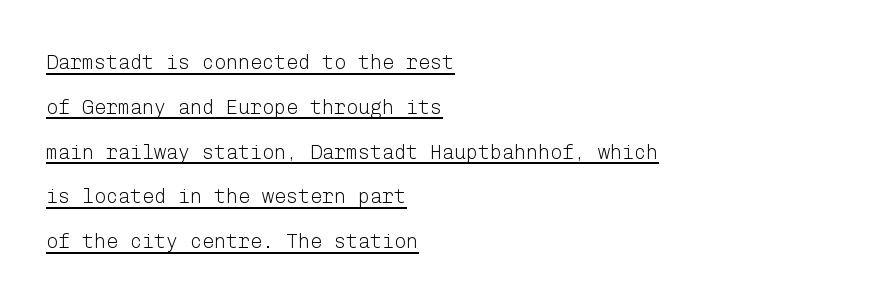
The image shows 20 px text type, upright; set left-aligned, loose line spacing (2.24x), normal letter spacing, underlined.
